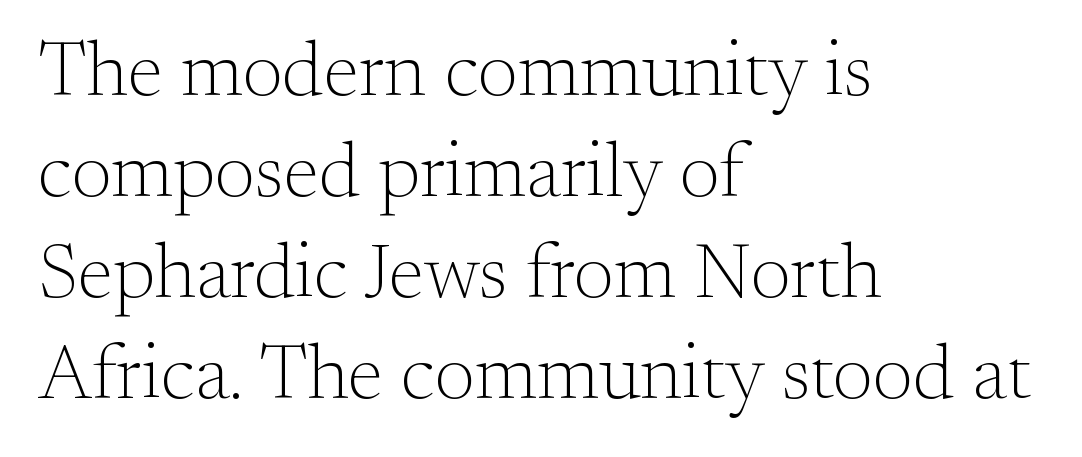
Q: Is the text bold? A: No.
Q: Is the text italic (slanted)? A: No, it is upright.
Q: Is the typeface a serif or a sans-serif typeface? A: Serif.
Q: Is the text underlined? A: No.
Q: How is the paragraph aligned? A: Left-aligned.
Q: Is the spacing between letters normal or unusually wide? A: Normal.
Q: Is the spacing between lines tight, normal or loose? A: Normal.
Q: Width (condensed, normal, or wide)? A: Normal.
Q: Stroke contrast? A: Medium.
Q: x-height? A: Small.
Q: Monospaced? A: No.
